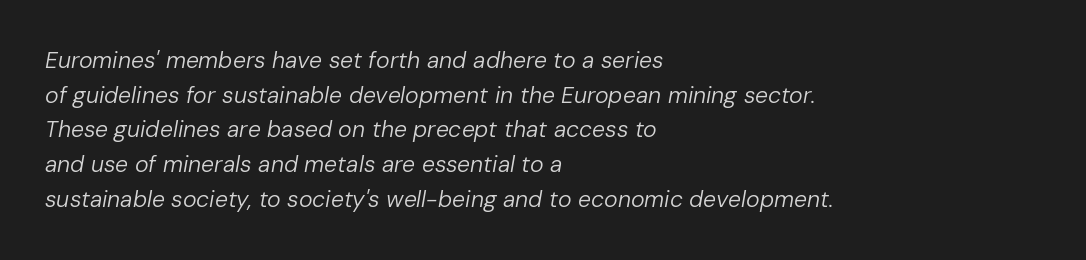
{"italic": "yes", "lean": "right", "slant_degrees": 10, "bold": "no", "underline": "no", "align": "left", "line_spacing": "normal", "line_spacing_ratio": 1.51, "letter_spacing": "normal", "letter_spacing_em": 0.0, "glyph_px": 23}
